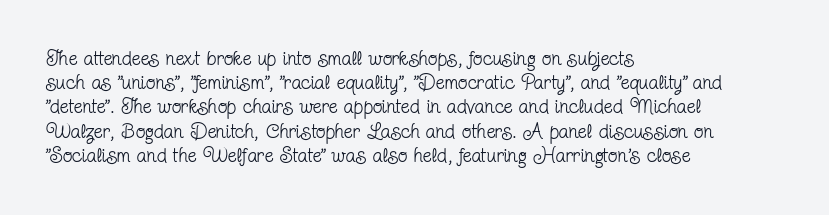
The image shows 20 px text type, upright; set left-aligned, line spacing 1.21x, normal letter spacing, not underlined.
